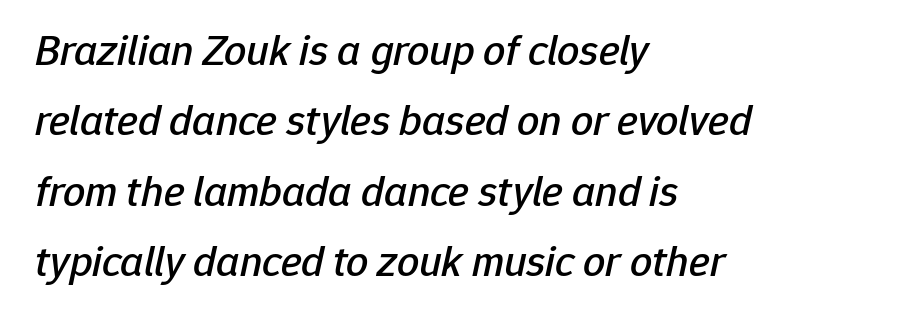
{"italic": "yes", "lean": "right", "slant_degrees": 12, "width": "normal", "stroke_contrast": "low", "x_height": "medium", "monospaced": "no", "underline": "no", "align": "left", "line_spacing": "normal", "line_spacing_ratio": 1.6, "letter_spacing": "normal", "letter_spacing_em": 0.0, "glyph_px": 44}
